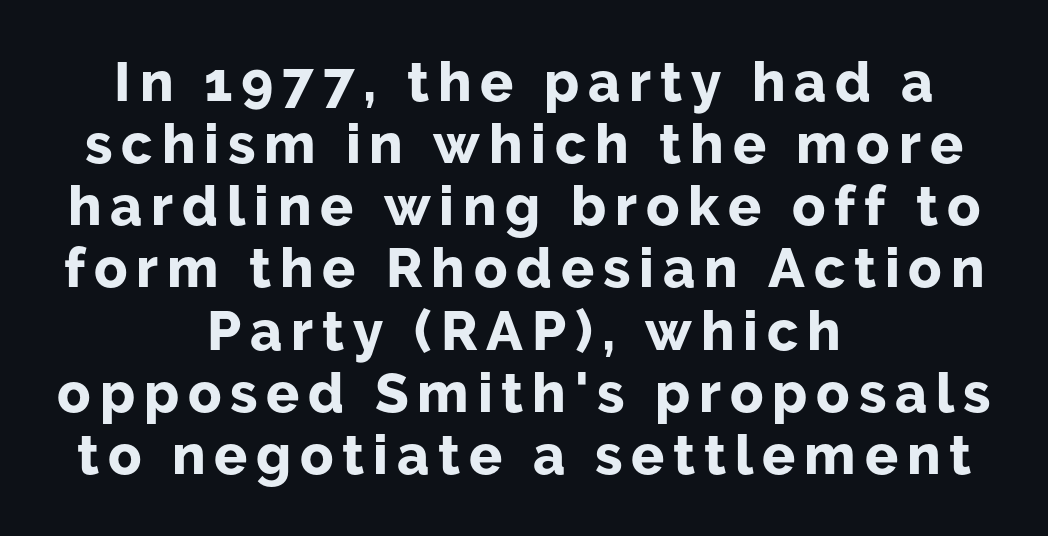
Q: Is the text bold? A: Yes.
Q: Is the text italic (slanted)? A: No, it is upright.
Q: Is the typeface a serif or a sans-serif typeface? A: Sans-serif.
Q: Is the text underlined? A: No.
Q: How is the paragraph aligned? A: Centered.
Q: Is the spacing between lines tight, normal or loose? A: Tight.
Q: Width (condensed, normal, or wide)? A: Normal.
Q: Stroke contrast? A: Low.
Q: x-height? A: Medium.
Q: Monospaced? A: No.
